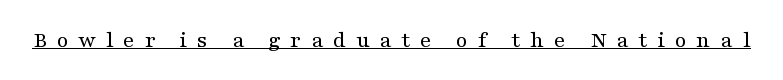
Q: Is the text bold? A: No.
Q: Is the text italic (slanted)? A: No, it is upright.
Q: Is the text underlined? A: Yes.
Q: Is the spacing between letters normal or unusually wide? A: Unusually wide.
